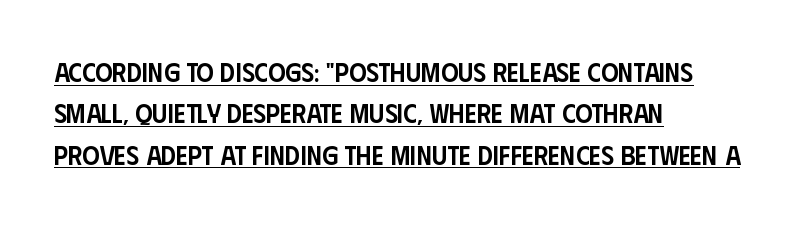
{"italic": "no", "bold": "semi", "underline": "yes", "align": "left", "line_spacing": "normal", "line_spacing_ratio": 1.53, "letter_spacing": "normal", "letter_spacing_em": 0.0, "glyph_px": 27}
